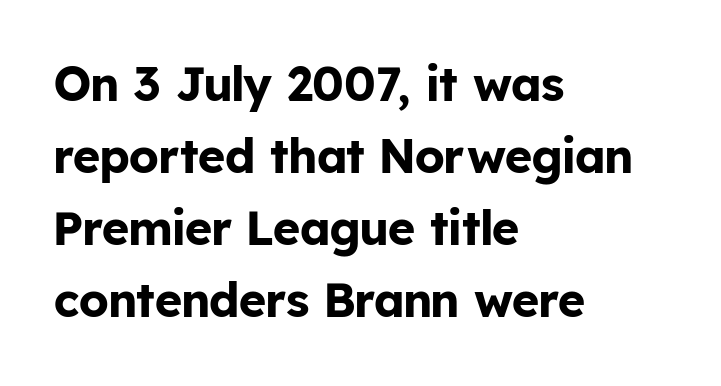
The image shows 47 px bold sans-serif type, upright; set left-aligned, normal line spacing (1.53x), normal letter spacing, not underlined; low stroke contrast and a medium x-height.
